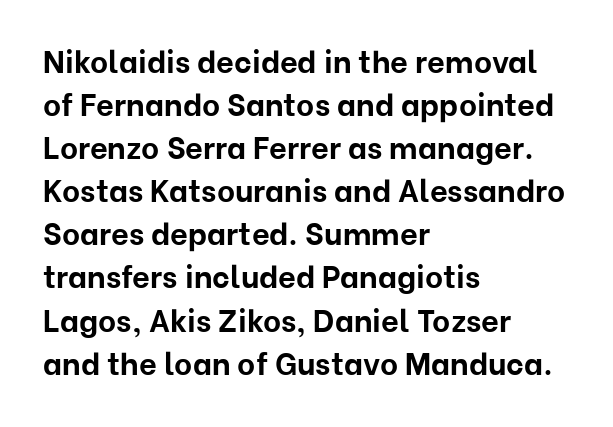
In terms of letterspacing, this is plain default setting. The rendering uses natural spacing where letterforms have individual widths. This sample uses a sans-serif face. No word sits above an underline. This is the regular roman posture of the typeface. All the whitespace from short lines collects on the right.
